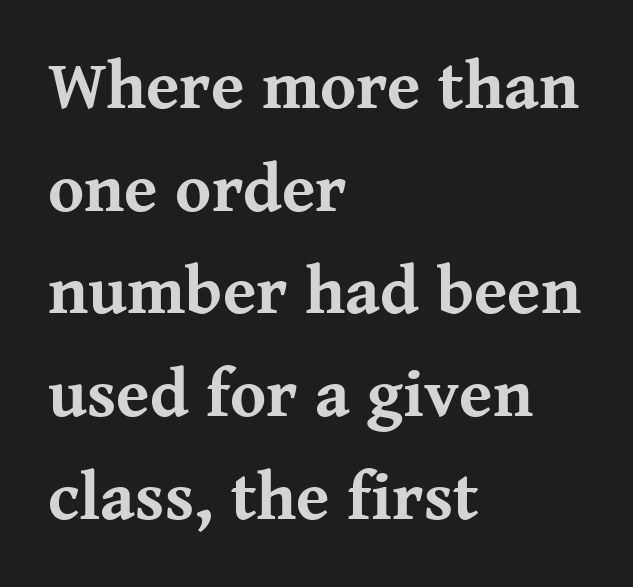
A typesetter would label this face a serif. Each letter keeps its own natural width here, so spacing adapts to shape. Vertical strokes here are truly vertical. Whoever set this chose a conventional vertical rhythm.
